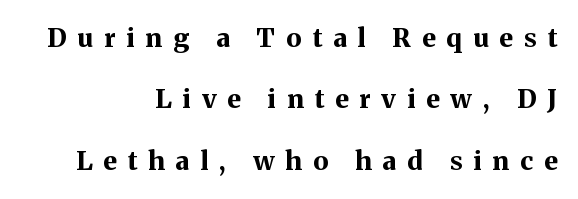
Q: Is the text bold? A: Yes.
Q: Is the text italic (slanted)? A: No, it is upright.
Q: Is the text underlined? A: No.
Q: How is the paragraph aligned? A: Right-aligned.
Q: Is the spacing between letters normal or unusually wide? A: Unusually wide.
Q: Is the spacing between lines tight, normal or loose? A: Loose.
